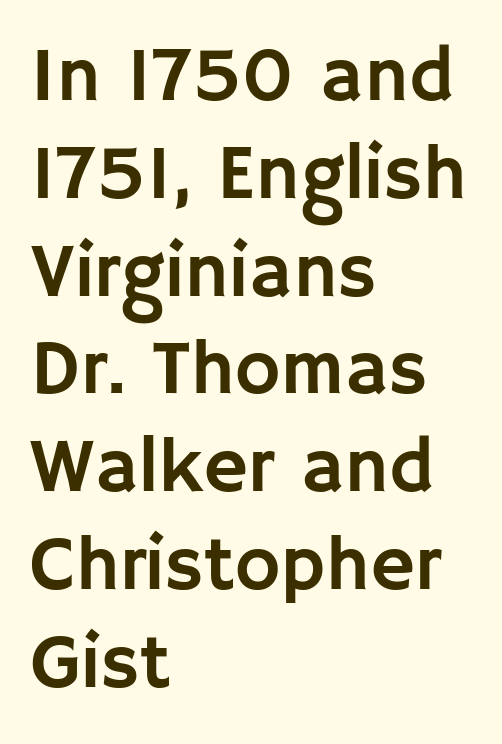
Check where the strokes stop: nothing finishes them off — pure sans. Spacing between characters is what you'd get straight out of the box. Does the leading feel generous? No, just average. Quick note: underline off. These lines are set flush left with a ragged right edge. Think of a printed novel: that variable character pitch is what you see here.
